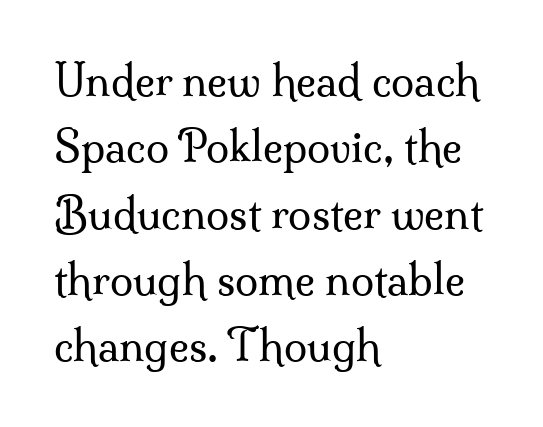
The image shows 42 px regular-weight serif type, upright; set left-aligned, normal line spacing (1.58x), normal letter spacing, not underlined; medium stroke contrast and a small x-height.
